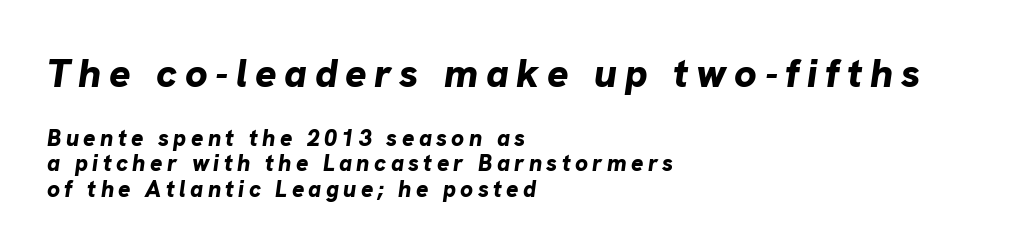
The image shows 40 px bold type, italic (leaning right); set left-aligned, tight line spacing (1.1x), not underlined; the first (top) block is 1.74x larger; low stroke contrast and a medium x-height.
